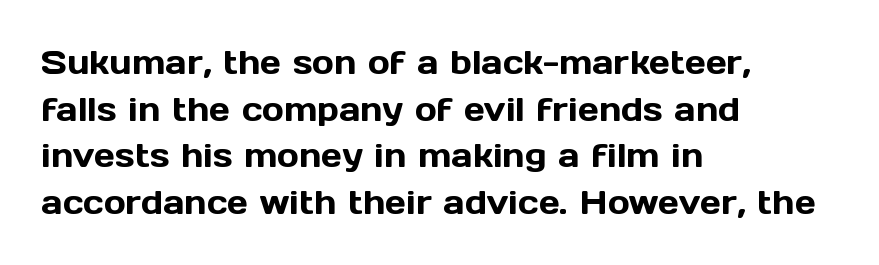
Layout note: lines flush left. The rendering uses a moderate line-height, typical for paragraphs. The zone under the glyphs is completely vacant. Nope, no serifs anywhere on these letters. Looks like regular typesetting: each glyph gets only the width it needs. The letters sit at their default tracking, neither squeezed nor spread.
